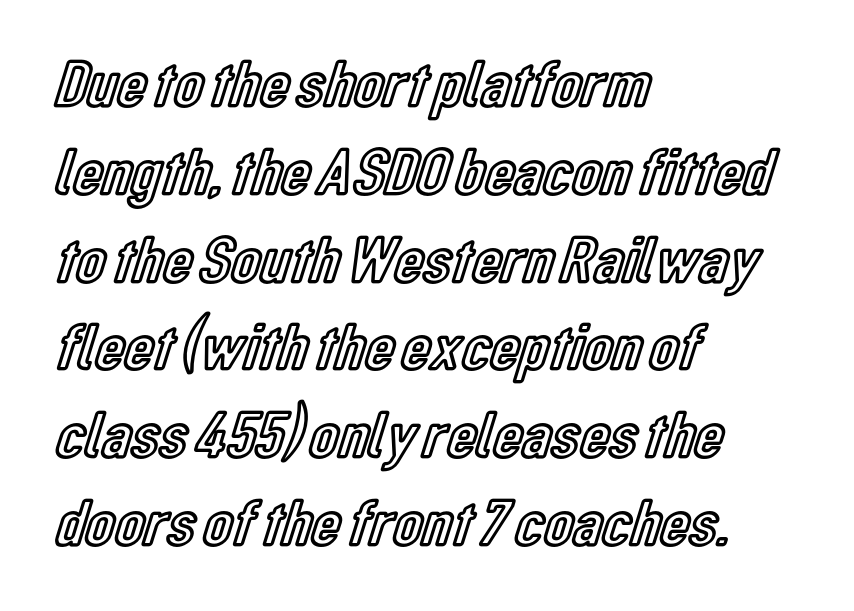
Q: Is the text italic (slanted)? A: Yes.
Q: Is the text underlined? A: No.
Q: How is the paragraph aligned? A: Left-aligned.
Q: Is the spacing between letters normal or unusually wide? A: Normal.
Q: Is the spacing between lines tight, normal or loose? A: Normal.
Q: Width (condensed, normal, or wide)? A: Condensed.
Q: x-height? A: Medium.
Q: Monospaced? A: No.
